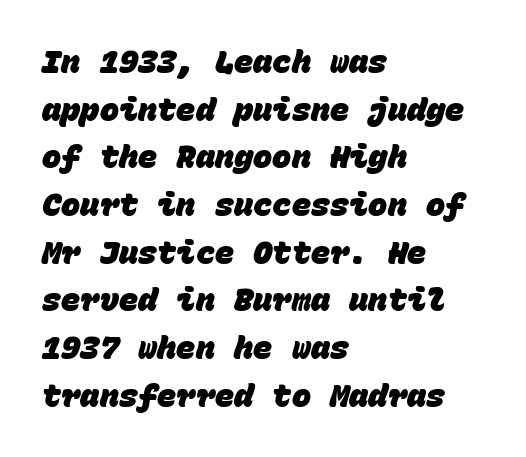
Underlining? Definitely not there. The line-height multiplier appears to be the usual default. Think of a typewriter: that constant character pitch is what you see here. Each line starts at the same left margin while the right side varies.
